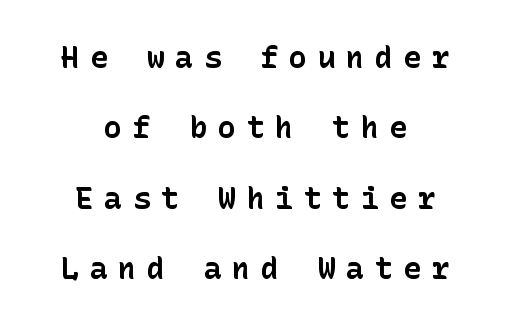
{"serif": "no", "italic": "no", "bold": "yes", "weight": "bold", "width": "normal", "stroke_contrast": "low", "x_height": "medium", "underline": "no", "align": "center", "line_spacing": "loose", "line_spacing_ratio": 2.35, "letter_spacing": "wide", "letter_spacing_em": 0.35, "glyph_px": 30}
